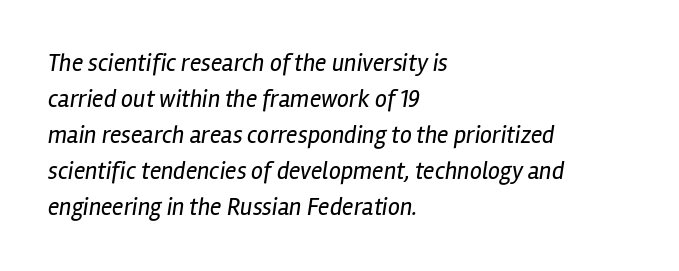
The image shows 24 px text type, italic (leaning right); set left-aligned, normal line spacing (1.5x), normal letter spacing, not underlined.
